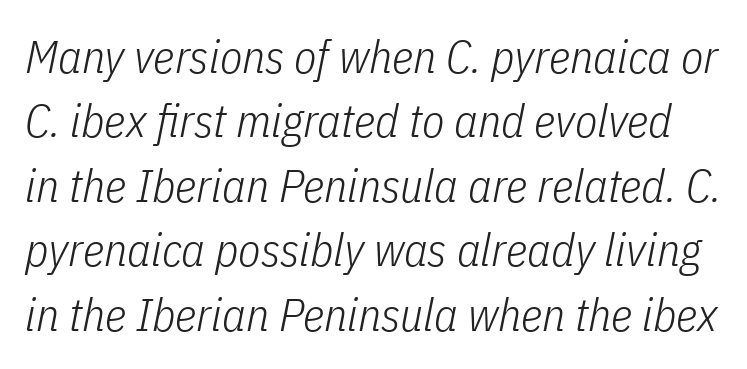
Q: Is the text bold? A: No.
Q: Is the text italic (slanted)? A: Yes, it leans right by about 11 degrees.
Q: Is the text underlined? A: No.
Q: Is the spacing between letters normal or unusually wide? A: Normal.
Q: Is the spacing between lines tight, normal or loose? A: Normal.
Q: Width (condensed, normal, or wide)? A: Condensed.
Q: Stroke contrast? A: Low.
Q: x-height? A: Medium.
Q: Monospaced? A: No.
